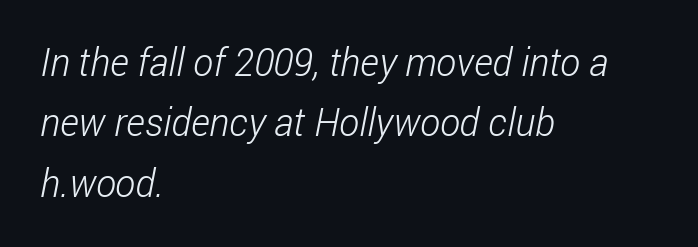
{"serif": "no", "bold": "no", "weight": "light", "width": "condensed", "stroke_contrast": "low", "x_height": "medium", "monospaced": "no", "underline": "no", "align": "left", "line_spacing": "normal", "line_spacing_ratio": 1.59, "letter_spacing": "normal", "letter_spacing_em": 0.0, "glyph_px": 38}
